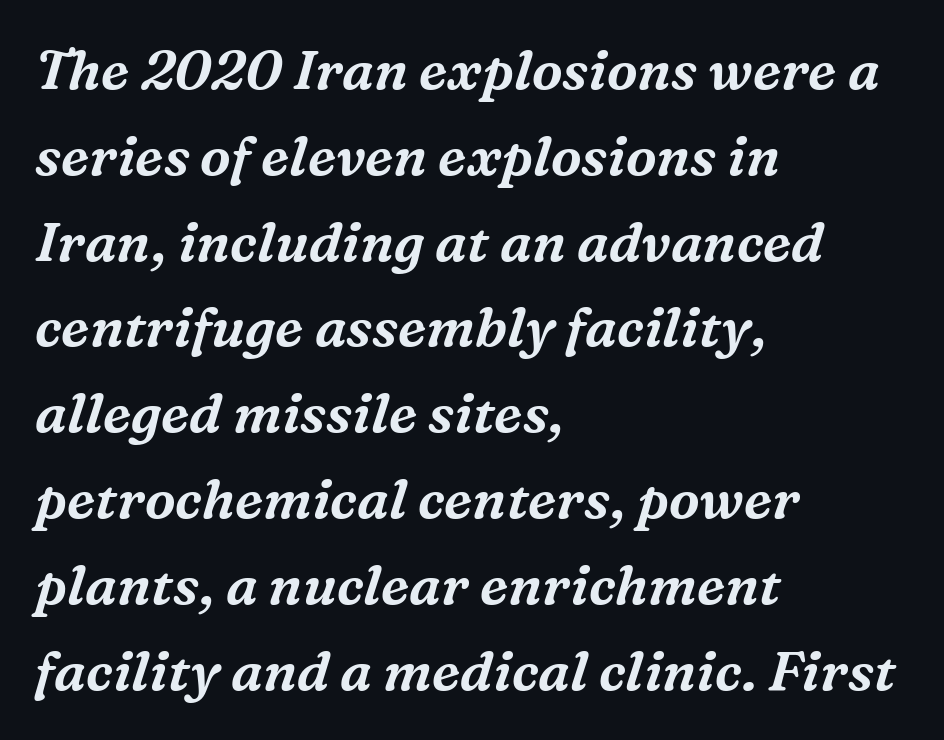
The image shows 55 px serif type, italic (leaning right); set left-aligned, normal line spacing (1.56x), normal letter spacing, not underlined; medium stroke contrast and a medium x-height.
